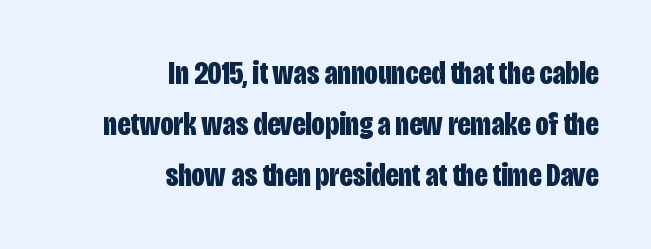
{"serif": "no", "italic": "no", "bold": "yes", "weight": "bold", "width": "condensed", "stroke_contrast": "low", "x_height": "large", "monospaced": "no", "underline": "no", "align": "right", "line_spacing": "normal", "line_spacing_ratio": 1.55, "letter_spacing": "normal", "letter_spacing_em": 0.0, "glyph_px": 33}
